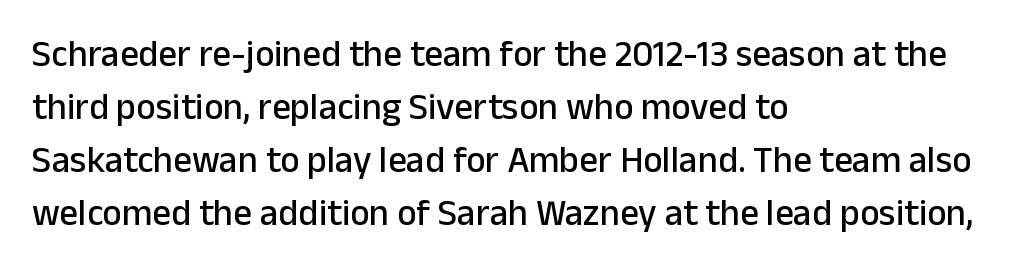
The gap between lines stays unmarked. This block has exactly the height ordinary leading produces. The face used here is proportionally spaced, like ordinary book or web type. This rendering employs a face without finishing strokes, i.e., a sans-serif. Posture: upright roman.
